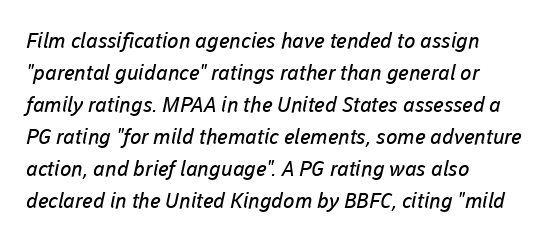
Counters stay open thanks to moderate or lighter strokes. Line spacing here is normal. Letters rest on an invisible, unmarked baseline. Tracking value appears to be zero — textbook default spacing. These lines are set flush left with a ragged right edge.
